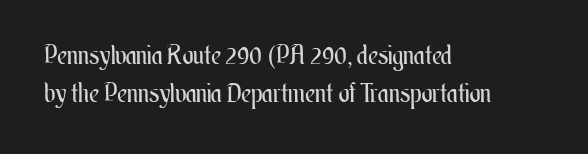
Q: Is the text bold? A: No.
Q: Is the text italic (slanted)? A: No, it is upright.
Q: Is the text underlined? A: No.
Q: How is the paragraph aligned? A: Left-aligned.
Q: Is the spacing between letters normal or unusually wide? A: Normal.
Q: Is the spacing between lines tight, normal or loose? A: Normal.
